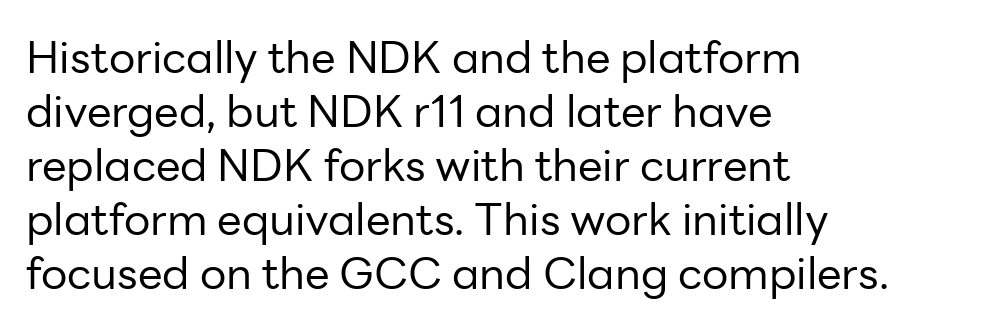
Q: Is the text bold? A: No.
Q: Is the text italic (slanted)? A: No, it is upright.
Q: Is the typeface a serif or a sans-serif typeface? A: Sans-serif.
Q: Is the text underlined? A: No.
Q: How is the paragraph aligned? A: Left-aligned.
Q: Is the spacing between letters normal or unusually wide? A: Normal.
Q: Width (condensed, normal, or wide)? A: Normal.
Q: Stroke contrast? A: Low.
Q: x-height? A: Medium.
Q: Monospaced? A: No.
